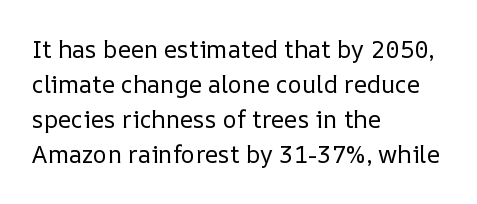
Q: Is the text bold? A: No.
Q: Is the text italic (slanted)? A: No, it is upright.
Q: Is the text underlined? A: No.
Q: How is the paragraph aligned? A: Left-aligned.
Q: Is the spacing between letters normal or unusually wide? A: Normal.
Q: Is the spacing between lines tight, normal or loose? A: Normal.
